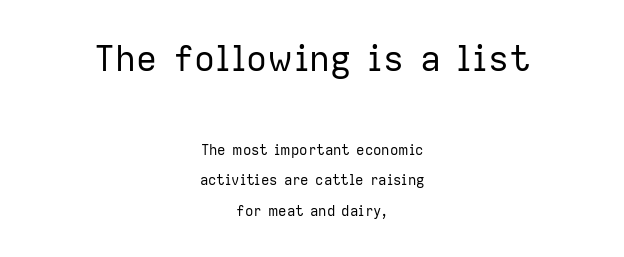
{"serif": "no", "italic": "no", "bold": "no", "weight": "regular", "width": "normal", "stroke_contrast": "low", "x_height": "medium", "monospaced": "no", "underline": "no", "align": "center", "line_spacing": "loose", "line_spacing_ratio": 2.17, "letter_spacing": "normal", "letter_spacing_em": 0.0, "larger_block": "first", "size_ratio": 2.5, "glyph_px": 35}
